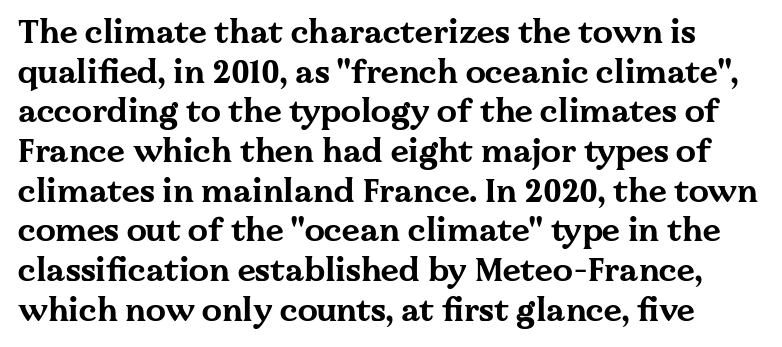
The image shows 32 px bold, wide serif type, upright; set line spacing 1.24x, normal letter spacing, not underlined; medium stroke contrast and a medium x-height.
